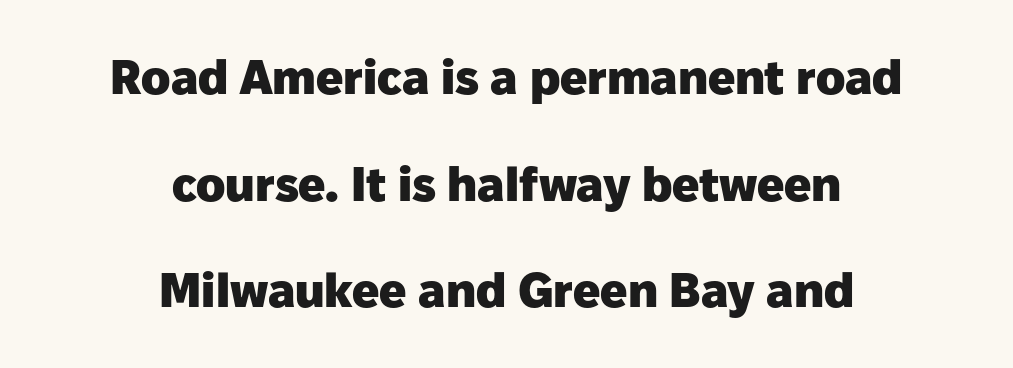
Q: Is the text bold? A: Yes.
Q: Is the text italic (slanted)? A: No, it is upright.
Q: Is the typeface a serif or a sans-serif typeface? A: Sans-serif.
Q: Is the text underlined? A: No.
Q: How is the paragraph aligned? A: Centered.
Q: Is the spacing between letters normal or unusually wide? A: Normal.
Q: Is the spacing between lines tight, normal or loose? A: Loose.
Q: Width (condensed, normal, or wide)? A: Normal.
Q: Stroke contrast? A: Low.
Q: x-height? A: Medium.
Q: Monospaced? A: No.
